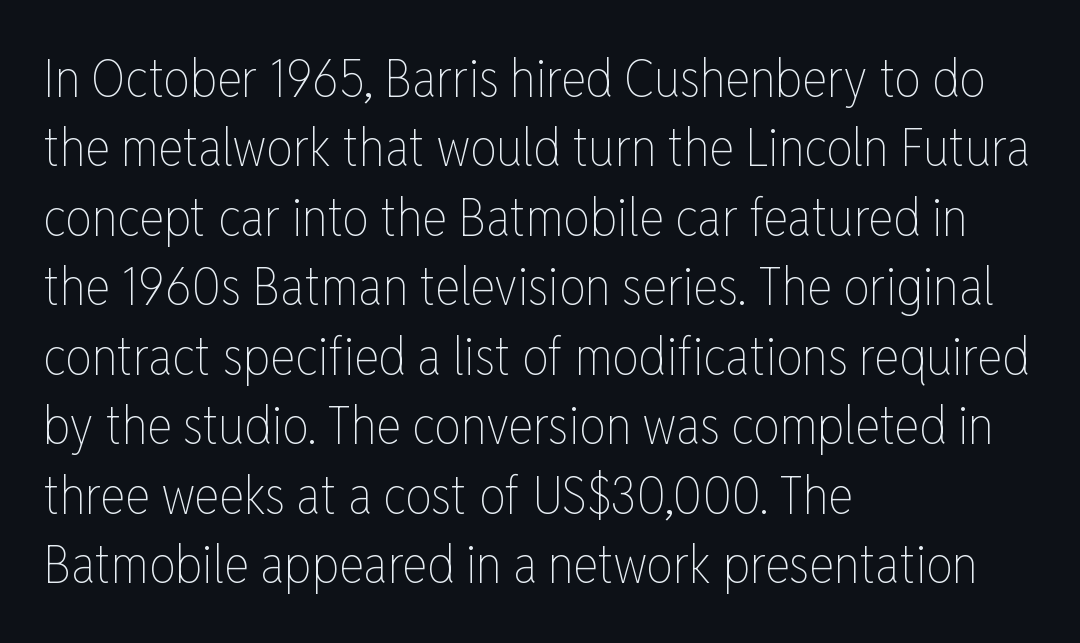
{"italic": "no", "bold": "no", "weight": "thin", "width": "condensed", "stroke_contrast": "low", "x_height": "medium", "monospaced": "no", "underline": "no", "align": "left", "line_spacing": "normal", "line_spacing_ratio": 1.31, "letter_spacing": "normal", "letter_spacing_em": 0.0, "glyph_px": 53}
